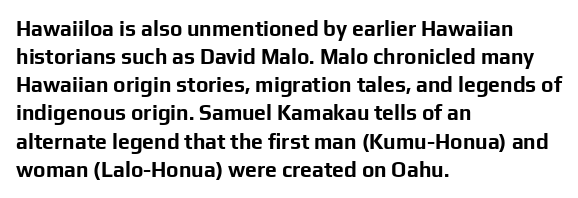
The image shows 21 px bold type, upright; set left-aligned, normal line spacing (1.34x), normal letter spacing, not underlined.
